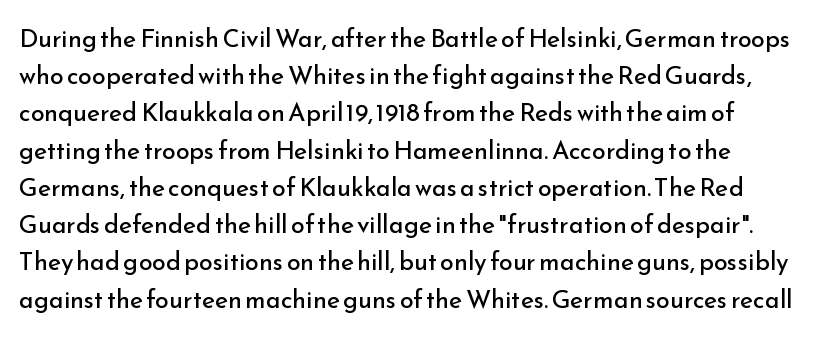
{"italic": "no", "bold": "no", "underline": "no", "line_spacing": "normal", "line_spacing_ratio": 1.49, "letter_spacing": "normal", "letter_spacing_em": 0.0, "glyph_px": 25}
